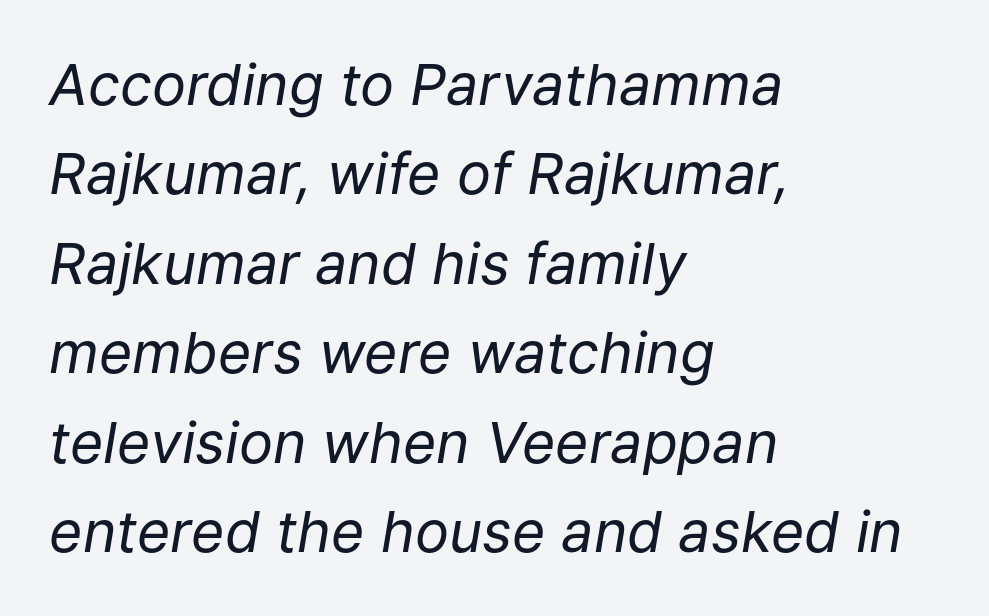
The passage shown is not underscored anywhere. These lines are set flush left with a ragged right edge. The face used here is rendered with its standard letterfit. The font sits on the lighter half of the weight spectrum, regular included. Regular leading. Is this a fixed-width face? No — the glyphs have proportional, varying widths.
